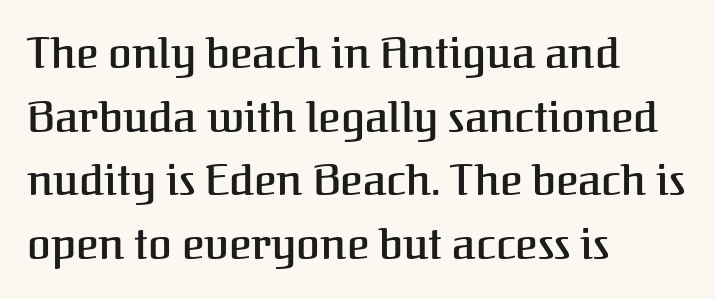
{"serif": "yes", "italic": "no", "bold": "semi", "weight": "semibold", "width": "normal", "stroke_contrast": "medium", "x_height": "medium", "monospaced": "no", "underline": "no", "align": "left", "line_spacing": "normal", "line_spacing_ratio": 1.48, "letter_spacing": "normal", "letter_spacing_em": 0.0, "glyph_px": 43}
